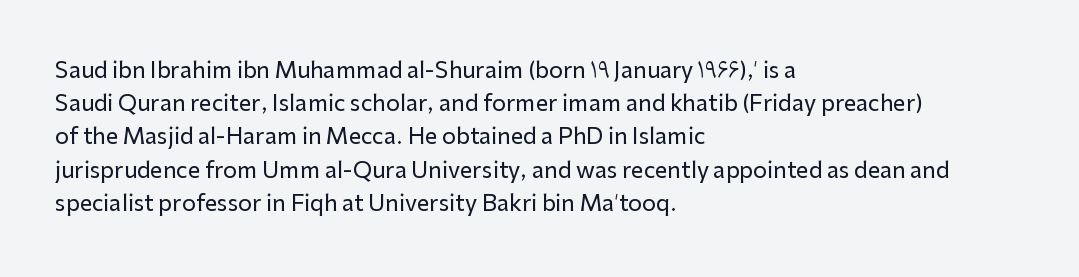
The image shows 22 px text type, upright; set left-aligned, normal line spacing (1.51x), normal letter spacing, not underlined.
